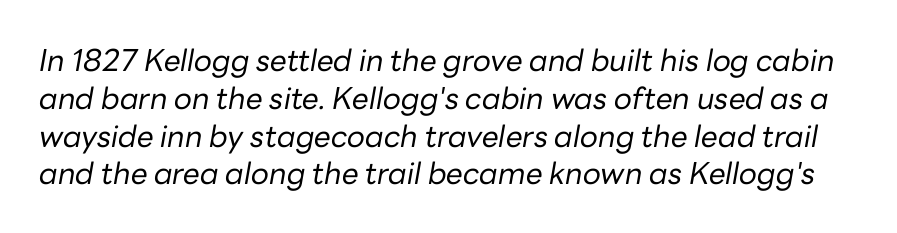
Q: Is the text bold? A: No.
Q: Is the text italic (slanted)? A: Yes, it leans right by about 10 degrees.
Q: Is the text underlined? A: No.
Q: Is the spacing between letters normal or unusually wide? A: Normal.
Q: Is the spacing between lines tight, normal or loose? A: Normal.
Q: Width (condensed, normal, or wide)? A: Normal.
Q: Stroke contrast? A: Low.
Q: x-height? A: Medium.
Q: Monospaced? A: No.
